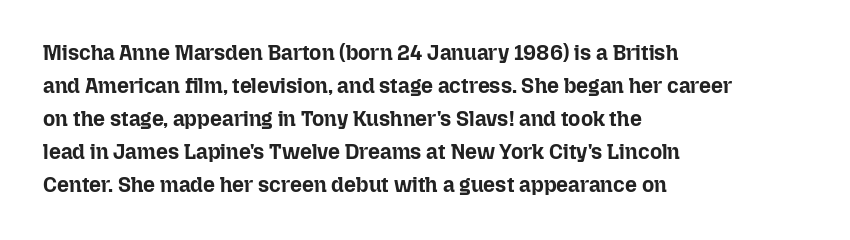
{"italic": "no", "bold": "yes", "underline": "no", "align": "left", "line_spacing": "normal", "line_spacing_ratio": 1.57, "letter_spacing": "normal", "letter_spacing_em": 0.0, "glyph_px": 21}
